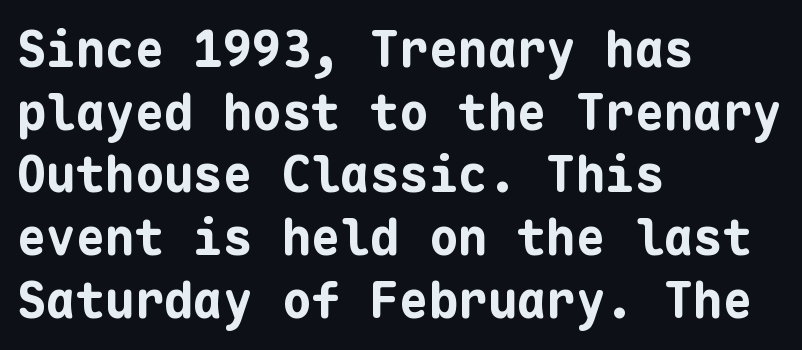
{"serif": "no", "italic": "no", "bold": "yes", "weight": "bold", "width": "normal", "stroke_contrast": "low", "x_height": "medium", "monospaced": "yes", "underline": "no", "align": "left", "line_spacing": "normal", "line_spacing_ratio": 1.28, "letter_spacing": "normal", "letter_spacing_em": 0.0, "glyph_px": 49}
